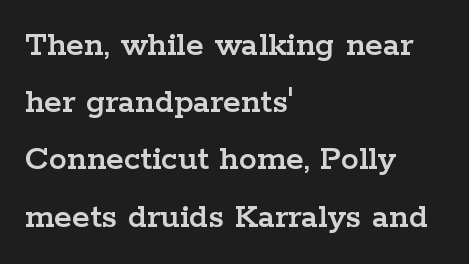
{"serif": "yes", "italic": "no", "width": "wide", "stroke_contrast": "low", "x_height": "medium", "monospaced": "no", "underline": "no", "align": "left", "line_spacing": "normal", "line_spacing_ratio": 1.59, "letter_spacing": "normal", "letter_spacing_em": 0.0, "glyph_px": 36}
